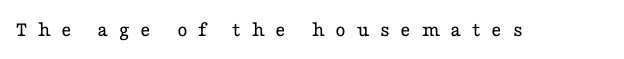
{"italic": "no", "bold": "no", "underline": "no", "letter_spacing": "wide", "letter_spacing_em": 0.48, "glyph_px": 22}
